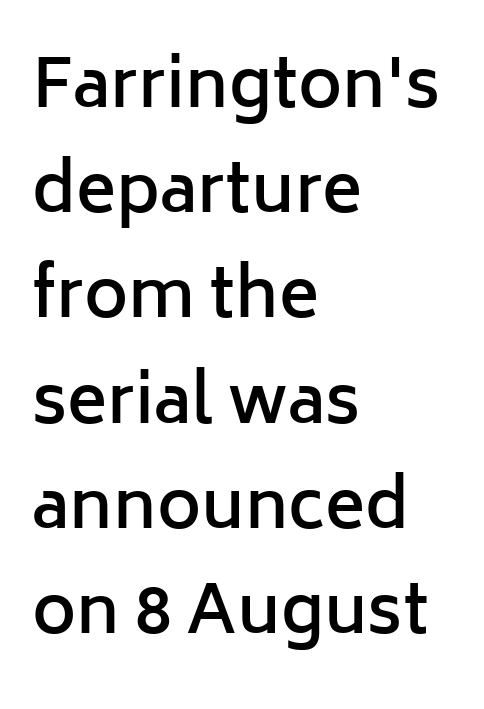
These lines are set flush left with a ragged right edge. Decoration check: the copy has no underline. Look at the stroke-to-counter ratio: somewhat heavy, a semibold. The tracking reads as untouched default to a designer's eye. No feet cap the strokes, marking this as sans-serif type. Is this a fixed-width face? No — the glyphs have proportional, varying widths.
